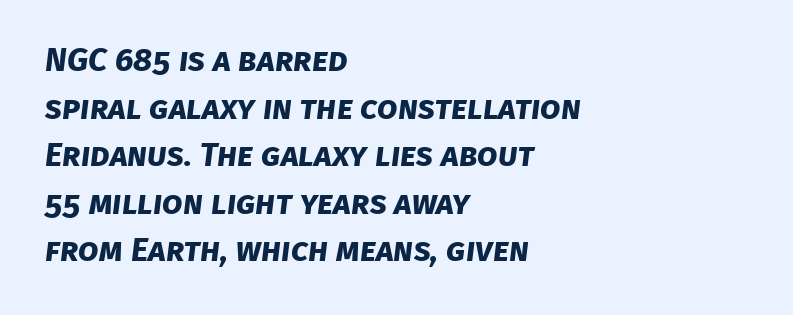
The image shows 33 px bold sans-serif type; set left-aligned, normal line spacing (1.44x), normal letter spacing, not underlined; low stroke contrast and a large x-height.
